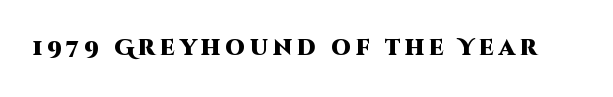
{"italic": "no", "bold": "yes", "underline": "no", "letter_spacing": "wide", "letter_spacing_em": 0.22, "glyph_px": 22}
